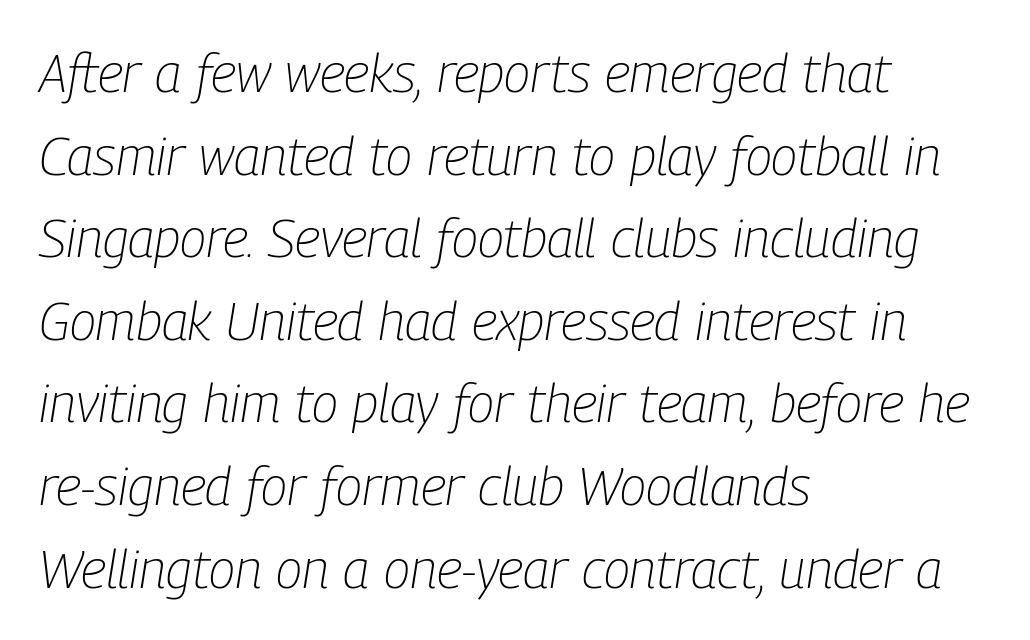
{"italic": "yes", "lean": "right", "slant_degrees": 9, "bold": "no", "weight": "light", "width": "condensed", "stroke_contrast": "low", "x_height": "medium", "monospaced": "no", "underline": "no", "align": "left", "line_spacing": "normal", "line_spacing_ratio": 1.53, "letter_spacing": "normal", "letter_spacing_em": 0.0, "glyph_px": 54}
